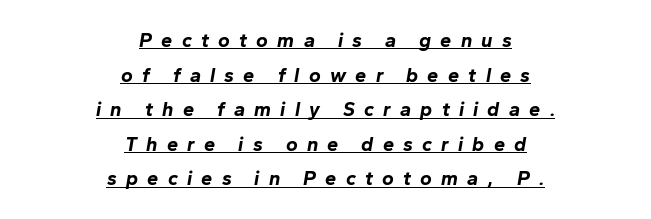
Compared with undecorated copy, this sample adds a rule below the words. A full-strength bold gives these letters their thick strokes. The gaps between neighbouring characters are conspicuously large. This sample uses an oblique cut, with every glyph tilted off the vertical. The paragraph shown floats in the horizontal middle.
